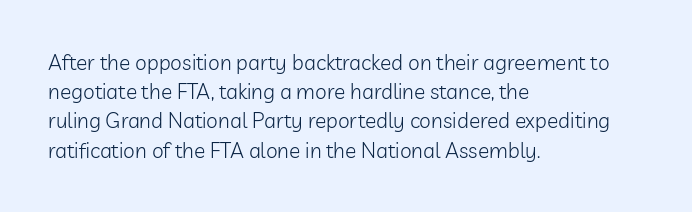
Q: Is the text bold? A: No.
Q: Is the text italic (slanted)? A: No, it is upright.
Q: Is the text underlined? A: No.
Q: How is the paragraph aligned? A: Left-aligned.
Q: Is the spacing between letters normal or unusually wide? A: Normal.
Q: Is the spacing between lines tight, normal or loose? A: Normal.
